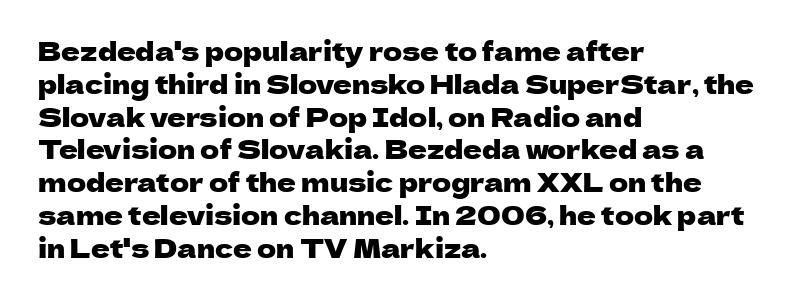
{"italic": "no", "underline": "no", "align": "left", "line_spacing": "normal", "line_spacing_ratio": 1.26, "letter_spacing": "normal", "letter_spacing_em": 0.0, "glyph_px": 26}
